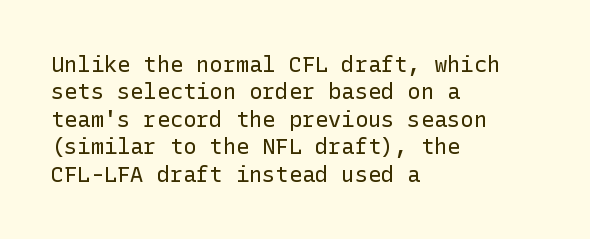
The image shows 22 px text type, upright; set left-aligned, normal line spacing (1.25x), normal letter spacing, not underlined.
